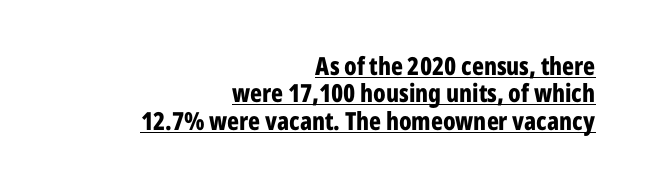
The image shows 25 px bold type, upright; set right-aligned, tight line spacing (1.1x), normal letter spacing, underlined.
